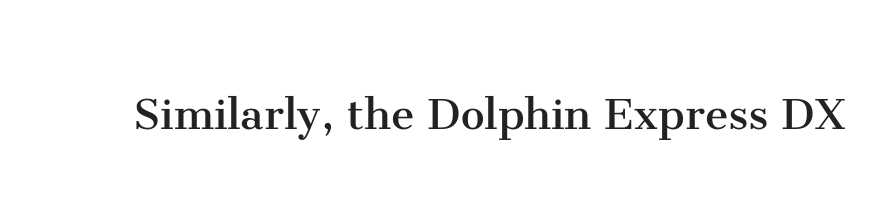
Q: Is the text bold? A: No.
Q: Is the text italic (slanted)? A: No, it is upright.
Q: Is the typeface a serif or a sans-serif typeface? A: Serif.
Q: Is the text underlined? A: No.
Q: Is the spacing between letters normal or unusually wide? A: Normal.
Q: Width (condensed, normal, or wide)? A: Normal.
Q: Stroke contrast? A: Medium.
Q: x-height? A: Medium.
Q: Monospaced? A: No.
